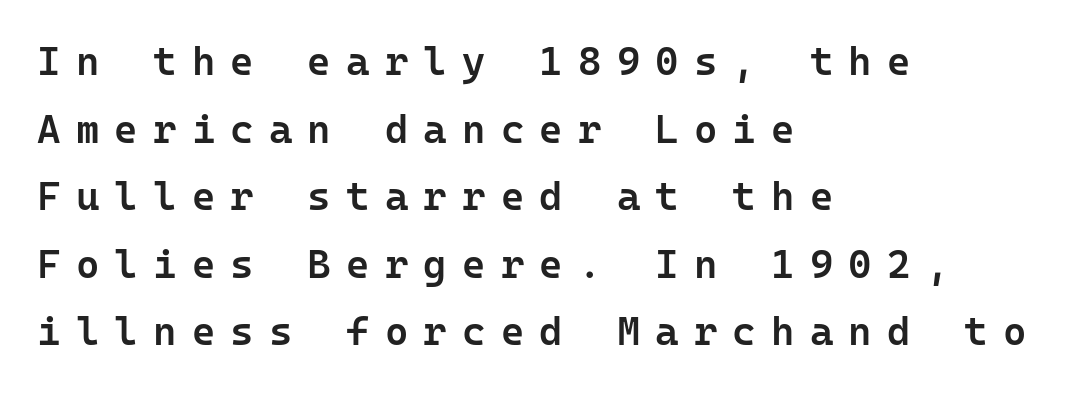
Q: Is the text bold? A: Semi-bold.
Q: Is the text italic (slanted)? A: No, it is upright.
Q: Is the typeface a serif or a sans-serif typeface? A: Sans-serif.
Q: Is the text underlined? A: No.
Q: How is the paragraph aligned? A: Left-aligned.
Q: Is the spacing between letters normal or unusually wide? A: Unusually wide.
Q: Is the spacing between lines tight, normal or loose? A: Normal.
Q: Width (condensed, normal, or wide)? A: Normal.
Q: Stroke contrast? A: Low.
Q: x-height? A: Medium.
Q: Monospaced? A: Yes.
